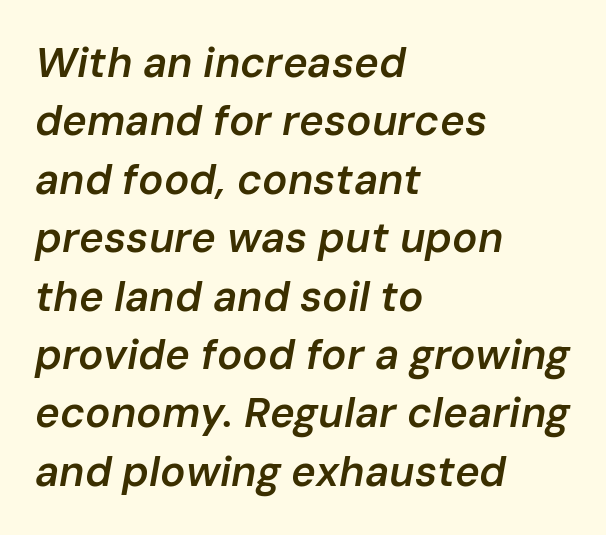
{"italic": "yes", "lean": "right", "slant_degrees": 10, "bold": "semi", "weight": "semibold", "width": "normal", "stroke_contrast": "low", "x_height": "medium", "monospaced": "no", "underline": "no", "align": "left", "line_spacing": "normal", "line_spacing_ratio": 1.39, "letter_spacing": "normal", "letter_spacing_em": 0.0, "glyph_px": 42}
